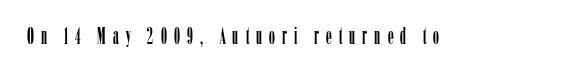
The image shows 23 px text type, upright; set unusually wide letter spacing (+0.31 em), not underlined.
